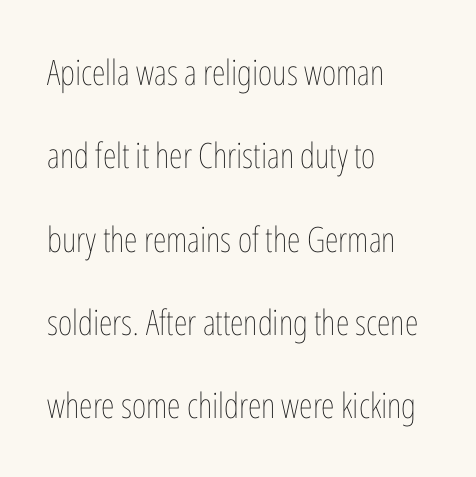
Q: Is the text bold? A: No.
Q: Is the text italic (slanted)? A: No, it is upright.
Q: Is the text underlined? A: No.
Q: How is the paragraph aligned? A: Left-aligned.
Q: Is the spacing between letters normal or unusually wide? A: Normal.
Q: Is the spacing between lines tight, normal or loose? A: Loose.
Q: Width (condensed, normal, or wide)? A: Condensed.
Q: Stroke contrast? A: Low.
Q: x-height? A: Medium.
Q: Monospaced? A: No.
